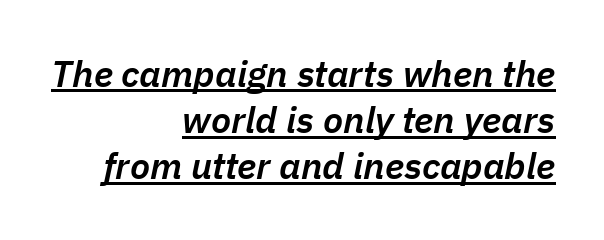
You can tell it's italic because the verticals aren't actually vertical. Here the designer chose a conventional face with non-uniform glyph widths. The rag falls on the left side of this text block. Nothing unusual about the tracking: characters are spaced as the font intends. Whoever set this chose a conventional vertical rhythm. Underline: present.
